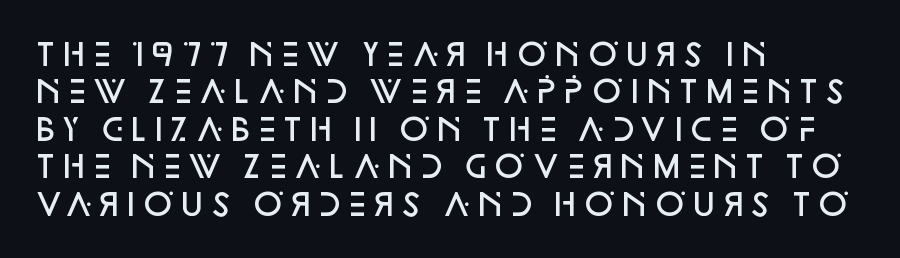
{"serif": "no", "italic": "no", "bold": "semi", "weight": "semibold", "width": "normal", "stroke_contrast": "low", "x_height": "large", "monospaced": "no", "underline": "no", "align": "left", "line_spacing": "normal", "line_spacing_ratio": 1.25, "letter_spacing": "normal", "letter_spacing_em": 0.0, "glyph_px": 30}
